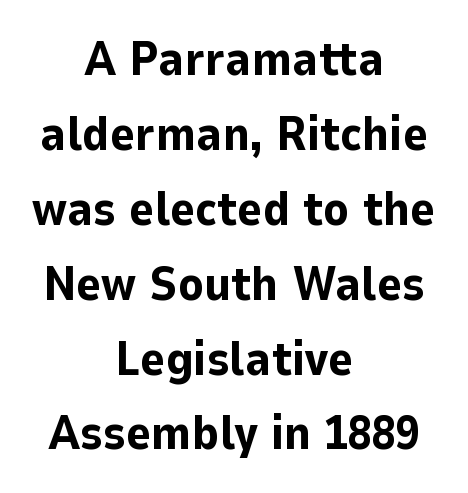
The face used here is a sans, in the tradition of grotesques and geometrics. Caption: multi-line text, centered on the measure. Rendered with straight, roman letterforms. Each word holds together tightly as a unit, with standard inter-letter gaps. A typesetter would call this leading conventional body-copy spacing. Is this a fixed-width face? No — the glyphs have proportional, varying widths.
